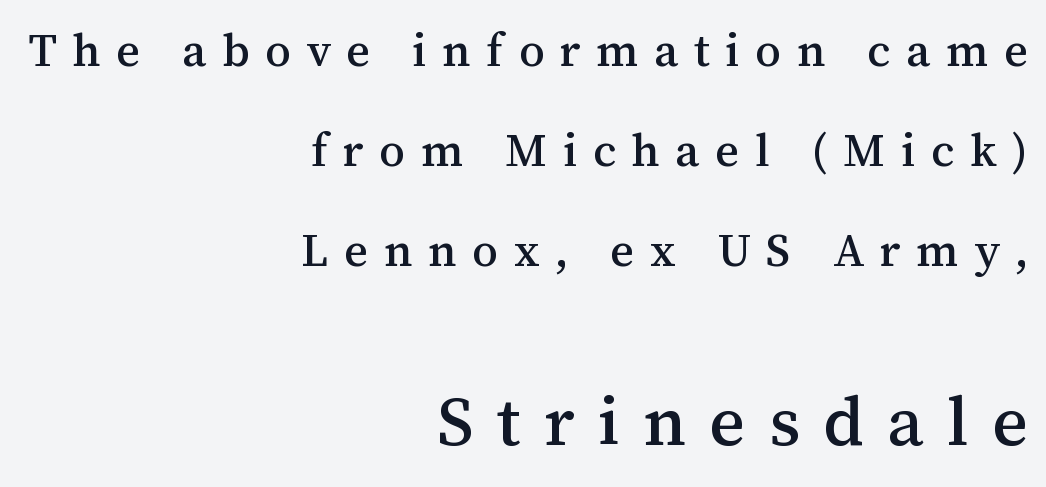
Larger block? The one below; the one above is distinctly smaller. In terms of posture, this sample is upright. Regarding leading, the lines here are spaced well apart. I'd call this a serif setting — the letters wear small feet. Every row of glyphs terminates at an identical x-position on the right.
